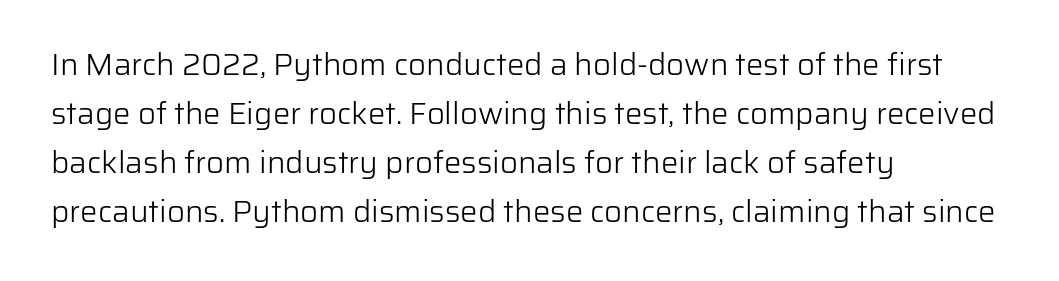
Q: Is the text bold? A: No.
Q: Is the text italic (slanted)? A: No, it is upright.
Q: Is the typeface a serif or a sans-serif typeface? A: Sans-serif.
Q: Is the text underlined? A: No.
Q: How is the paragraph aligned? A: Left-aligned.
Q: Is the spacing between letters normal or unusually wide? A: Normal.
Q: Is the spacing between lines tight, normal or loose? A: Normal.
Q: Width (condensed, normal, or wide)? A: Normal.
Q: Stroke contrast? A: Low.
Q: x-height? A: Medium.
Q: Monospaced? A: No.
